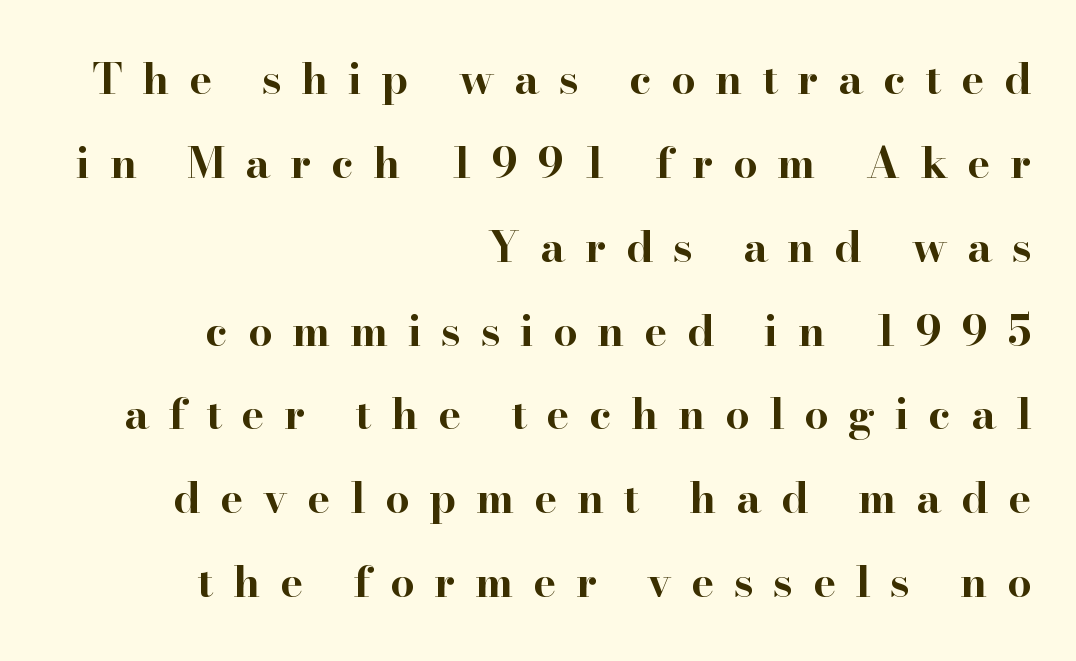
Q: Is the text bold? A: Yes.
Q: Is the text italic (slanted)? A: No, it is upright.
Q: Is the typeface a serif or a sans-serif typeface? A: Serif.
Q: Is the text underlined? A: No.
Q: How is the paragraph aligned? A: Right-aligned.
Q: Is the spacing between letters normal or unusually wide? A: Unusually wide.
Q: Is the spacing between lines tight, normal or loose? A: Loose.
Q: Width (condensed, normal, or wide)? A: Wide.
Q: Stroke contrast? A: High.
Q: x-height? A: Small.
Q: Monospaced? A: No.
